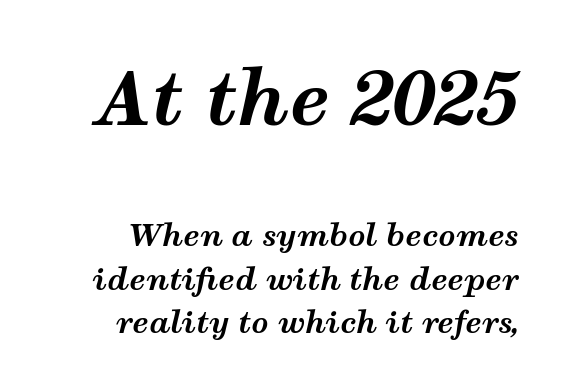
{"italic": "yes", "lean": "right", "slant_degrees": 12, "bold": "yes", "weight": "bold", "width": "wide", "stroke_contrast": "medium", "x_height": "medium", "monospaced": "no", "underline": "no", "line_spacing": "normal", "line_spacing_ratio": 1.45, "letter_spacing": "normal", "letter_spacing_em": 0.0, "larger_block": "first", "size_ratio": 2.47, "glyph_px": 74}
